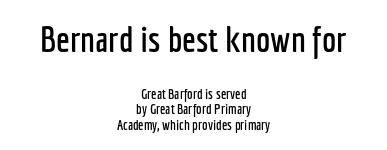
The rendering keeps characters at their native spacing. Baseline-to-baseline distance is barely more than the letter height. Characters remain perfectly vertical along every line. A typesetter would call this proportional, since set widths differ per character.
